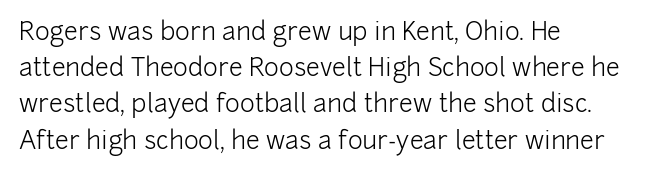
The image shows 25 px text type, upright; set left-aligned, normal line spacing (1.45x), normal letter spacing, not underlined.
